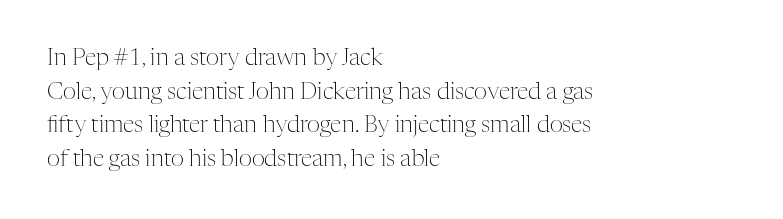
The image shows 23 px text type, upright; set left-aligned, normal line spacing (1.46x), normal letter spacing, not underlined.
